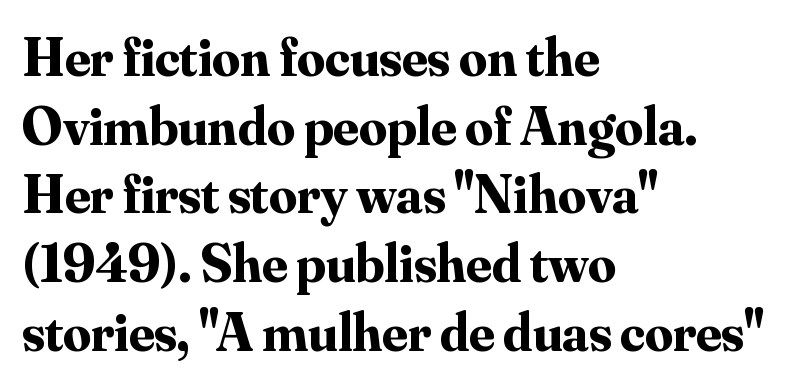
Q: Is the text bold? A: Yes.
Q: Is the text italic (slanted)? A: No, it is upright.
Q: Is the typeface a serif or a sans-serif typeface? A: Serif.
Q: Is the text underlined? A: No.
Q: How is the paragraph aligned? A: Left-aligned.
Q: Is the spacing between letters normal or unusually wide? A: Normal.
Q: Is the spacing between lines tight, normal or loose? A: Normal.
Q: Width (condensed, normal, or wide)? A: Normal.
Q: Stroke contrast? A: Medium.
Q: x-height? A: Small.
Q: Monospaced? A: No.
